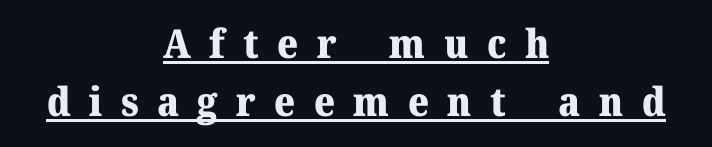
Q: Is the text bold? A: Yes.
Q: Is the text italic (slanted)? A: No, it is upright.
Q: Is the typeface a serif or a sans-serif typeface? A: Serif.
Q: Is the text underlined? A: Yes.
Q: How is the paragraph aligned? A: Centered.
Q: Is the spacing between letters normal or unusually wide? A: Unusually wide.
Q: Is the spacing between lines tight, normal or loose? A: Normal.
Q: Width (condensed, normal, or wide)? A: Normal.
Q: Stroke contrast? A: Medium.
Q: x-height? A: Medium.
Q: Monospaced? A: No.
